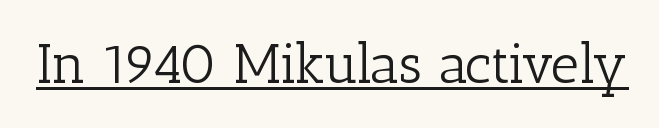
{"serif": "yes", "italic": "no", "bold": "no", "weight": "light", "width": "normal", "stroke_contrast": "low", "x_height": "medium", "monospaced": "no", "underline": "yes", "letter_spacing": "normal", "letter_spacing_em": 0.0, "glyph_px": 55}
